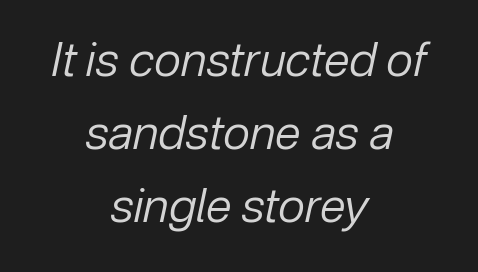
Q: Is the text bold? A: No.
Q: Is the text italic (slanted)? A: Yes, it leans right by about 12 degrees.
Q: Is the text underlined? A: No.
Q: How is the paragraph aligned? A: Centered.
Q: Is the spacing between letters normal or unusually wide? A: Normal.
Q: Is the spacing between lines tight, normal or loose? A: Normal.
Q: Width (condensed, normal, or wide)? A: Normal.
Q: Stroke contrast? A: Low.
Q: x-height? A: Medium.
Q: Monospaced? A: No.
